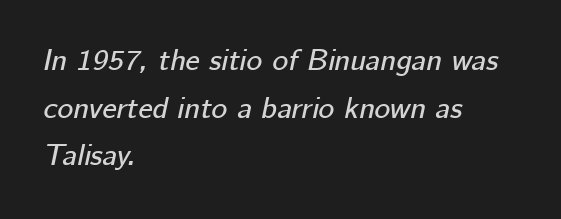
Q: Is the text italic (slanted)? A: Yes, it leans right by about 12 degrees.
Q: Is the text underlined? A: No.
Q: How is the paragraph aligned? A: Left-aligned.
Q: Is the spacing between letters normal or unusually wide? A: Normal.
Q: Is the spacing between lines tight, normal or loose? A: Normal.
Q: Width (condensed, normal, or wide)? A: Normal.
Q: Stroke contrast? A: Low.
Q: x-height? A: Medium.
Q: Monospaced? A: No.
